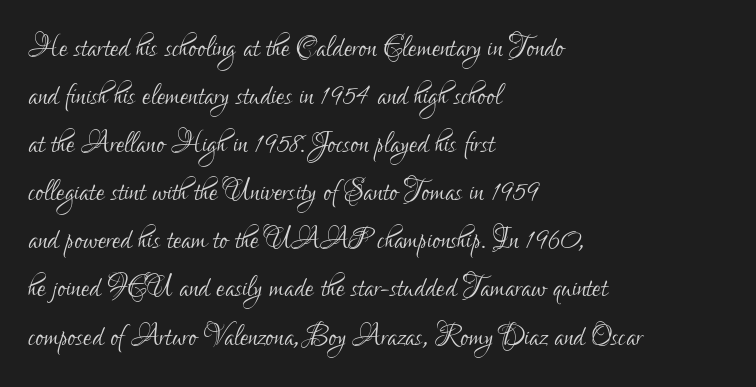
The image shows 37 px light, condensed sans-serif type; set left-aligned, normal line spacing (1.3x), normal letter spacing, not underlined; low stroke contrast and a small x-height.
